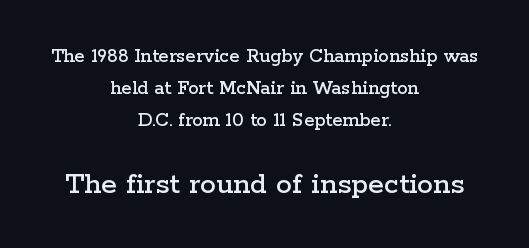
{"serif": "yes", "italic": "no", "width": "wide", "stroke_contrast": "low", "x_height": "medium", "monospaced": "no", "underline": "no", "align": "center", "line_spacing": "normal", "line_spacing_ratio": 1.53, "letter_spacing": "normal", "letter_spacing_em": 0.0, "larger_block": "second", "size_ratio": 1.52, "glyph_px": 32}
